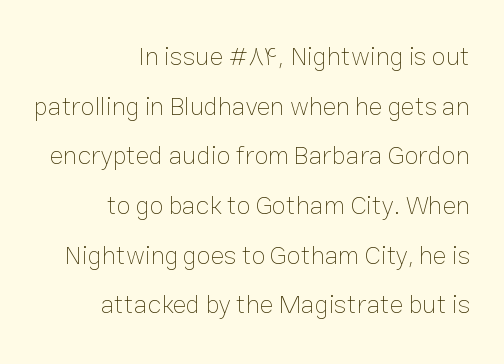
The image shows 26 px text type, upright; set right-aligned, loose line spacing (1.91x), normal letter spacing, not underlined.
